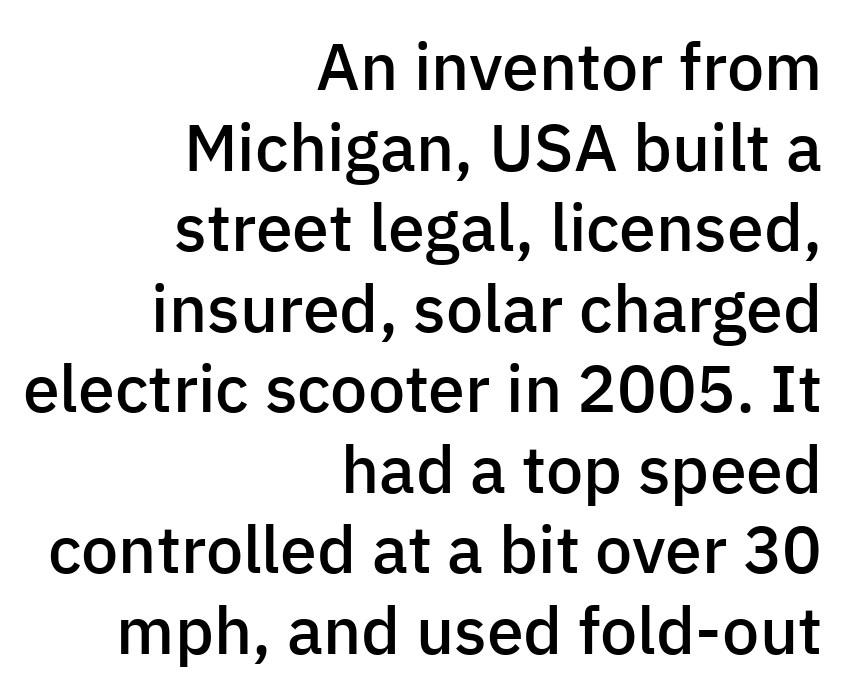
{"serif": "no", "italic": "no", "bold": "semi", "weight": "semibold", "width": "normal", "stroke_contrast": "low", "x_height": "medium", "monospaced": "no", "underline": "no", "align": "right", "line_spacing_ratio": 1.22, "letter_spacing": "normal", "letter_spacing_em": 0.0, "glyph_px": 66}
